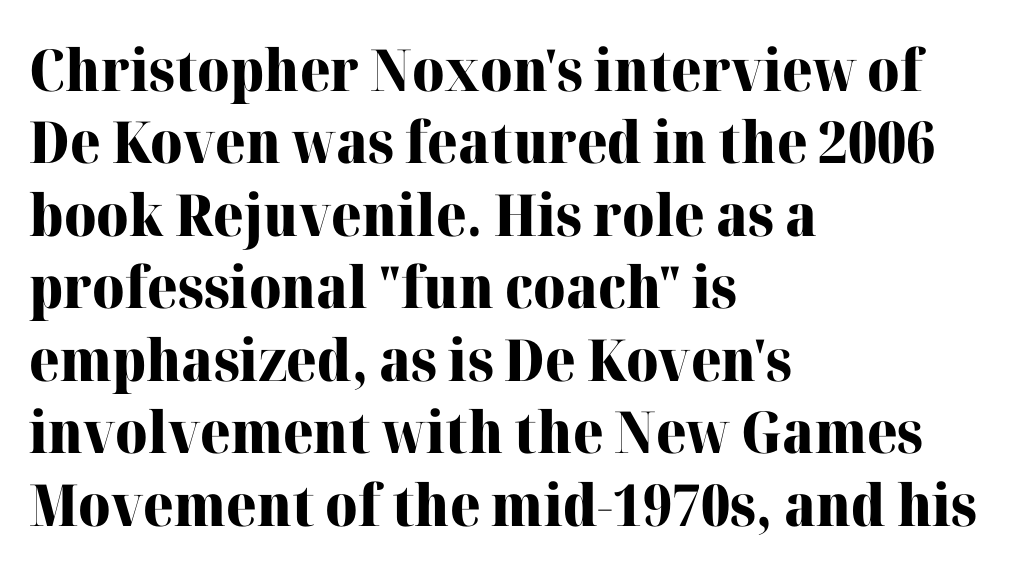
The face used here is seriffed, in the tradition of book romans. You could not count columns in this text — the font is proportionally spaced. The space directly below the letters is spotless. Characters remain perfectly vertical along every line. Vertically, the passage feels balanced, rows spaced as you'd expect. The passage is arranged the way most books set body copy — flush left.
